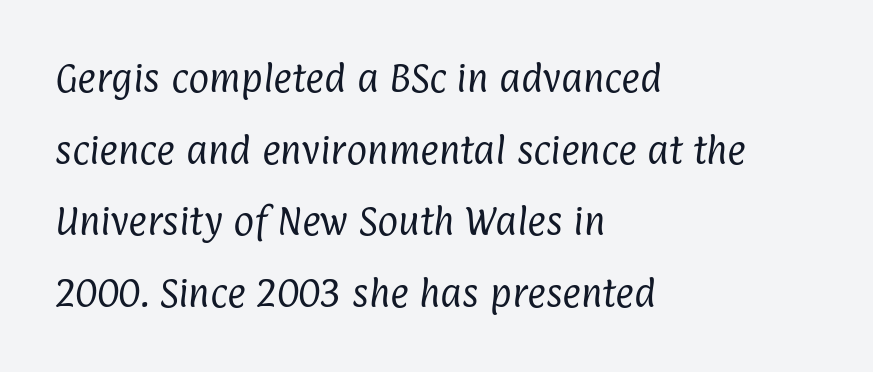
Q: Is the text bold? A: No.
Q: Is the typeface a serif or a sans-serif typeface? A: Sans-serif.
Q: Is the text underlined? A: No.
Q: How is the paragraph aligned? A: Left-aligned.
Q: Is the spacing between letters normal or unusually wide? A: Normal.
Q: Is the spacing between lines tight, normal or loose? A: Loose.
Q: Width (condensed, normal, or wide)? A: Condensed.
Q: Stroke contrast? A: Low.
Q: x-height? A: Medium.
Q: Monospaced? A: No.
